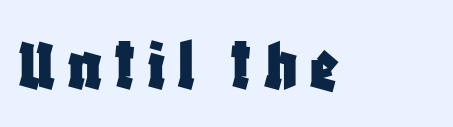
The image shows 77 px condensed sans-serif type, upright; set not underlined; low stroke contrast and a large x-height.
